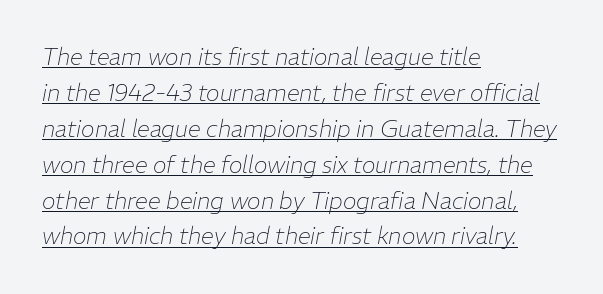
{"italic": "yes", "lean": "right", "slant_degrees": 11, "bold": "no", "underline": "yes", "align": "left", "line_spacing": "normal", "line_spacing_ratio": 1.56, "letter_spacing": "normal", "letter_spacing_em": 0.0, "glyph_px": 23}
